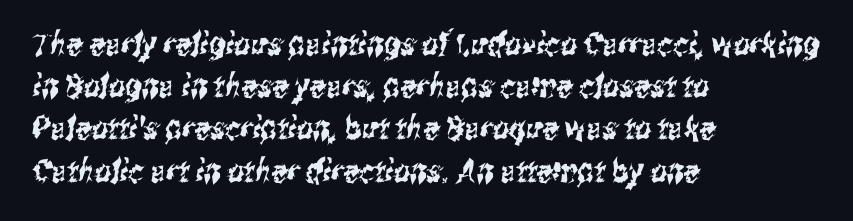
Q: Is the typeface a serif or a sans-serif typeface? A: Sans-serif.
Q: Is the text underlined? A: No.
Q: How is the paragraph aligned? A: Left-aligned.
Q: Is the spacing between letters normal or unusually wide? A: Normal.
Q: Is the spacing between lines tight, normal or loose? A: Normal.
Q: Width (condensed, normal, or wide)? A: Condensed.
Q: Stroke contrast? A: Medium.
Q: x-height? A: Medium.
Q: Monospaced? A: No.
